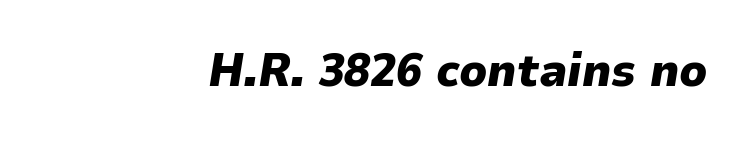
Typesetter's note: full bold, strokes at maximum text heaviness. Just letters on the line, the space beneath them empty. The text block is weighted toward the right margin, trailing off unevenly leftward. Each letter keeps its own natural width here, so spacing adapts to shape. The specimen reads as italic at a glance.
